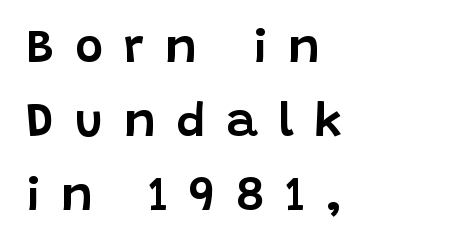
The image shows 48 px sans-serif type, upright; set left-aligned, normal line spacing (1.54x), unusually wide letter spacing (+0.43 em), not underlined; low stroke contrast and a large x-height.
